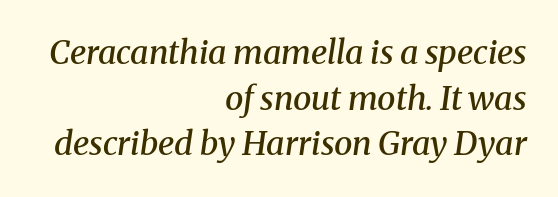
Q: Is the text bold? A: Semi-bold.
Q: Is the text italic (slanted)? A: Yes, it leans right by about 8 degrees.
Q: Is the typeface a serif or a sans-serif typeface? A: Serif.
Q: Is the text underlined? A: No.
Q: How is the paragraph aligned? A: Right-aligned.
Q: Is the spacing between letters normal or unusually wide? A: Normal.
Q: Is the spacing between lines tight, normal or loose? A: Normal.
Q: Width (condensed, normal, or wide)? A: Normal.
Q: Stroke contrast? A: Medium.
Q: x-height? A: Medium.
Q: Monospaced? A: No.
